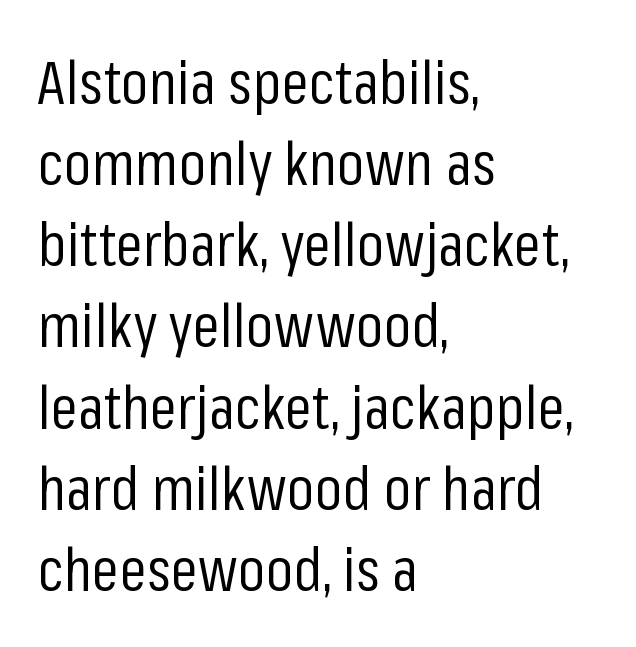
{"serif": "no", "italic": "no", "bold": "no", "weight": "regular", "width": "condensed", "stroke_contrast": "low", "x_height": "medium", "monospaced": "no", "underline": "no", "align": "left", "line_spacing": "normal", "line_spacing_ratio": 1.33, "letter_spacing": "normal", "letter_spacing_em": 0.0, "glyph_px": 61}
